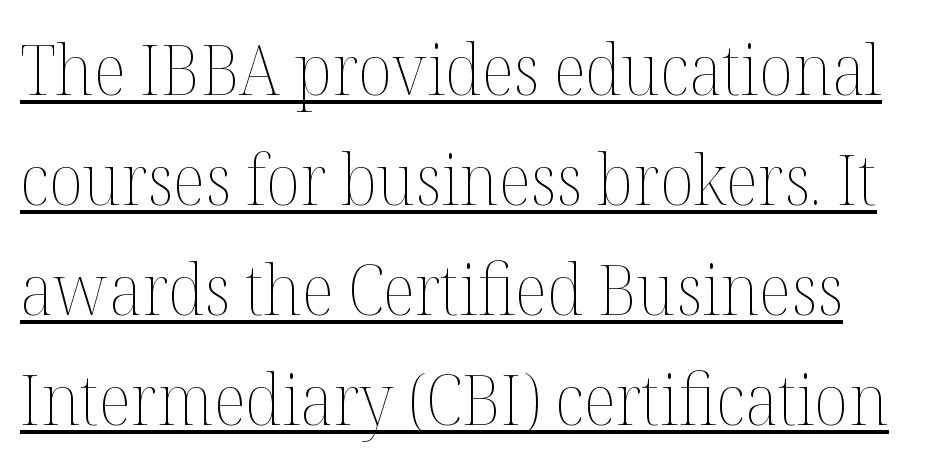
Q: Is the text bold? A: No.
Q: Is the text italic (slanted)? A: No, it is upright.
Q: Is the text underlined? A: Yes.
Q: Is the spacing between letters normal or unusually wide? A: Normal.
Q: Is the spacing between lines tight, normal or loose? A: Normal.
Q: Width (condensed, normal, or wide)? A: Normal.
Q: Stroke contrast? A: Medium.
Q: x-height? A: Medium.
Q: Monospaced? A: No.
